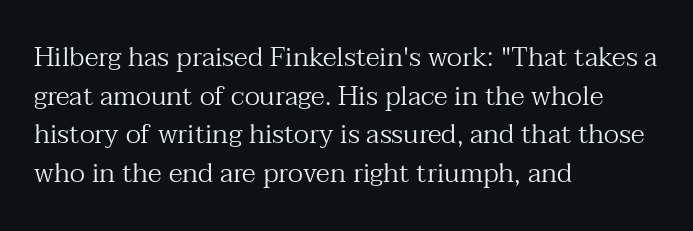
Stroke thickness stays within the range of a standard reading face or lighter. Notice how descenders clear the ascenders below comfortably — that's standard leading. There is no visible air inserted between adjacent glyphs. Casual observation: everything's shoved over to the left. The specimen omits any rule beneath the text block's lines. The letters stand straight up with perfectly vertical stems.
